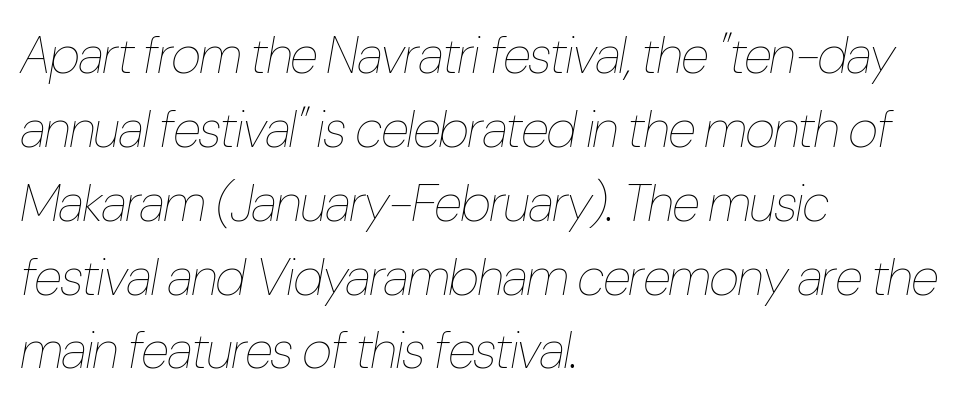
The image shows 52 px thin, condensed type, italic (leaning right); set left-aligned, normal line spacing (1.42x), normal letter spacing, not underlined; low stroke contrast and a medium x-height.
